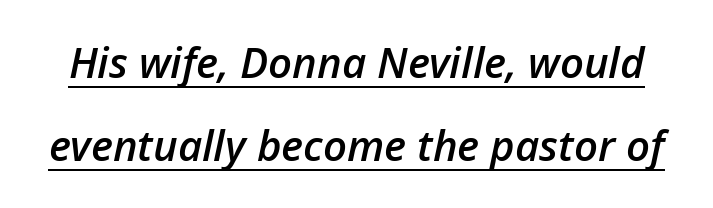
{"italic": "yes", "lean": "right", "slant_degrees": 12, "bold": "semi", "weight": "semibold", "width": "normal", "stroke_contrast": "low", "x_height": "medium", "monospaced": "no", "underline": "yes", "line_spacing": "loose", "line_spacing_ratio": 1.98, "letter_spacing": "normal", "letter_spacing_em": 0.0, "glyph_px": 42}
